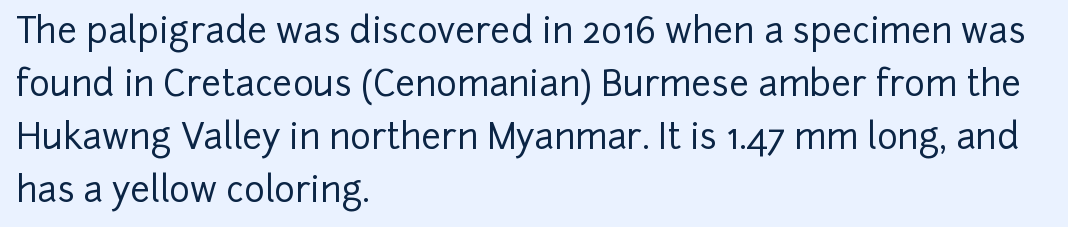
{"serif": "no", "italic": "no", "width": "normal", "stroke_contrast": "low", "x_height": "medium", "monospaced": "no", "underline": "no", "align": "left", "line_spacing": "normal", "line_spacing_ratio": 1.51, "letter_spacing": "normal", "letter_spacing_em": 0.0, "glyph_px": 35}
